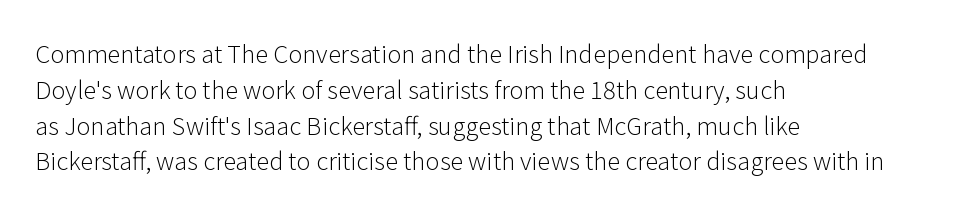
The image shows 24 px text type, upright; set left-aligned, normal line spacing (1.49x), normal letter spacing, not underlined.
